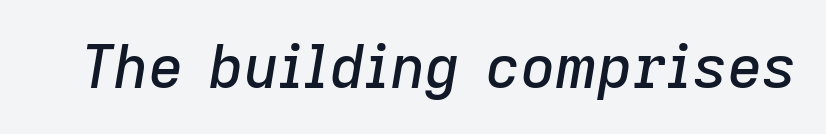
{"italic": "yes", "lean": "right", "slant_degrees": 9, "width": "normal", "stroke_contrast": "low", "x_height": "medium", "monospaced": "no", "underline": "no", "letter_spacing": "normal", "letter_spacing_em": 0.0, "glyph_px": 60}
